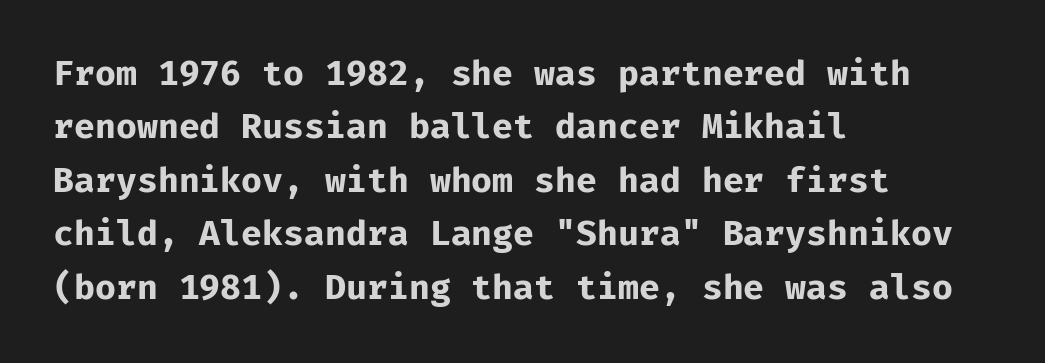
{"serif": "no", "italic": "no", "bold": "yes", "weight": "bold", "width": "normal", "stroke_contrast": "low", "x_height": "medium", "monospaced": "yes", "underline": "no", "align": "left", "line_spacing": "normal", "line_spacing_ratio": 1.57, "letter_spacing": "normal", "letter_spacing_em": 0.0, "glyph_px": 34}
